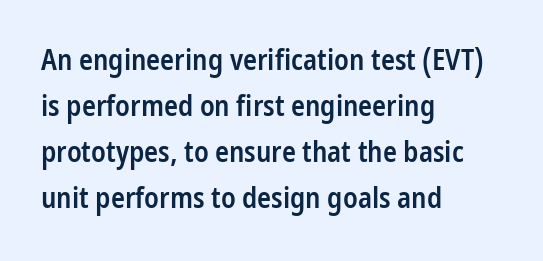
The image shows 29 px semibold, condensed sans-serif type, upright; set left-aligned, normal line spacing (1.59x), normal letter spacing, not underlined; low stroke contrast and a medium x-height.
